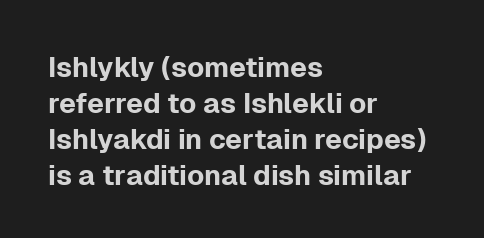
Nobody drew a line under any word here. Think of a printed novel: that variable character pitch is what you see here. Each line starts at the same left margin while the right side varies. What's the leading like? Ordinary, nothing unusual.
